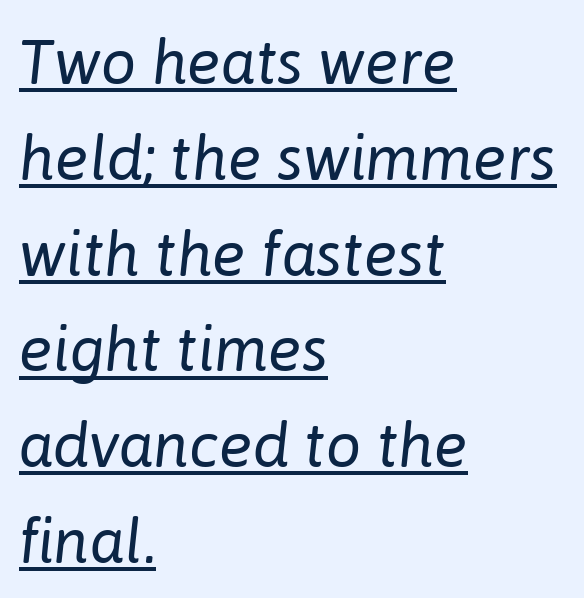
{"italic": "yes", "lean": "right", "slant_degrees": 6, "bold": "no", "weight": "regular", "width": "normal", "stroke_contrast": "low", "x_height": "medium", "monospaced": "no", "underline": "yes", "align": "left", "line_spacing": "normal", "line_spacing_ratio": 1.52, "letter_spacing": "normal", "letter_spacing_em": 0.0, "glyph_px": 63}
